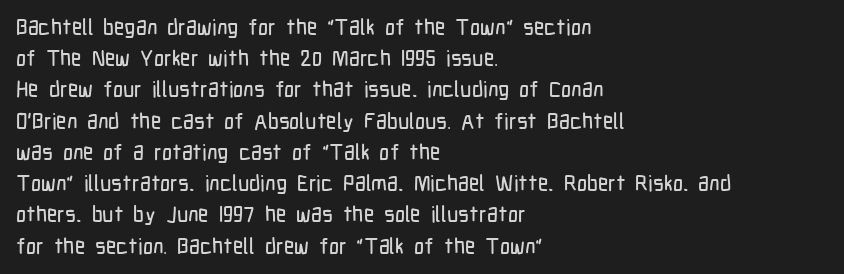
Q: Is the text italic (slanted)? A: No, it is upright.
Q: Is the text underlined? A: No.
Q: How is the paragraph aligned? A: Left-aligned.
Q: Is the spacing between letters normal or unusually wide? A: Normal.
Q: Is the spacing between lines tight, normal or loose? A: Normal.
